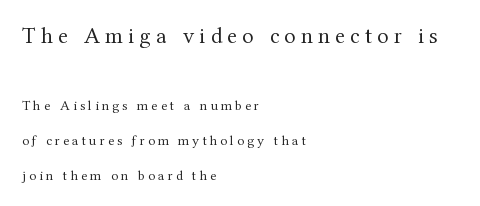
The image shows 23 px text type, upright; set left-aligned, loose line spacing (2.48x), unusually wide letter spacing (+0.23 em), not underlined; the first (top) block is 1.64x larger.
